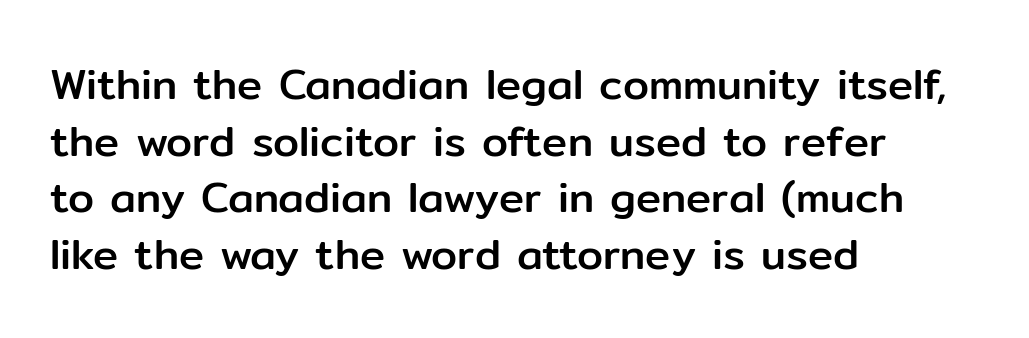
Q: Is the text italic (slanted)? A: No, it is upright.
Q: Is the typeface a serif or a sans-serif typeface? A: Sans-serif.
Q: Is the text underlined? A: No.
Q: How is the paragraph aligned? A: Left-aligned.
Q: Is the spacing between letters normal or unusually wide? A: Normal.
Q: Is the spacing between lines tight, normal or loose? A: Normal.
Q: Width (condensed, normal, or wide)? A: Normal.
Q: Stroke contrast? A: Low.
Q: x-height? A: Medium.
Q: Monospaced? A: No.
